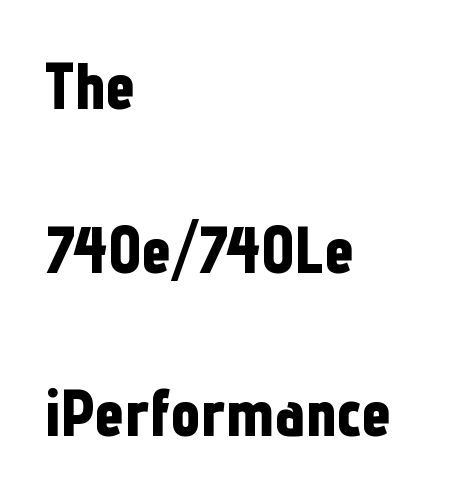
The image shows 66 px bold, condensed sans-serif type, upright; set left-aligned, loose line spacing (2.48x), normal letter spacing, not underlined; low stroke contrast and a medium x-height.
